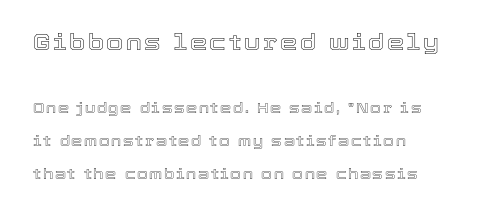
Rule under the text: the space is simply empty. Does the bottom block carry the larger type? No, the top block does. The lines are spread far apart with generous leading. Posture: upright roman.
